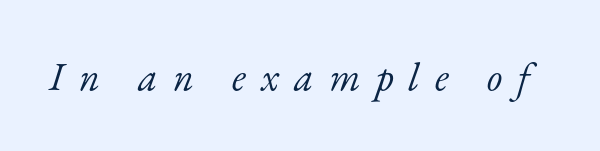
{"serif": "yes", "italic": "yes", "lean": "right", "slant_degrees": 17, "bold": "no", "weight": "light", "width": "normal", "stroke_contrast": "low", "x_height": "small", "monospaced": "no", "underline": "no", "letter_spacing": "wide", "letter_spacing_em": 0.38, "glyph_px": 40}
